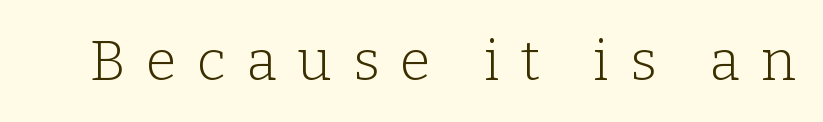
Q: Is the text bold? A: No.
Q: Is the text italic (slanted)? A: No, it is upright.
Q: Is the typeface a serif or a sans-serif typeface? A: Serif.
Q: Is the text underlined? A: No.
Q: Is the spacing between letters normal or unusually wide? A: Unusually wide.
Q: Width (condensed, normal, or wide)? A: Normal.
Q: Stroke contrast? A: Low.
Q: x-height? A: Medium.
Q: Monospaced? A: No.
